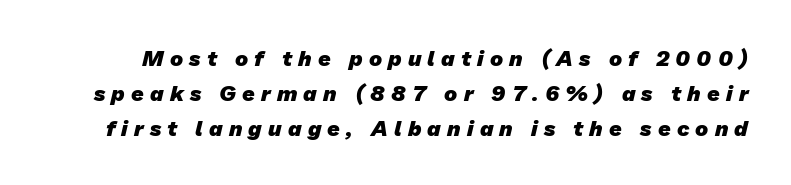
The image shows 22 px bold type; set normal line spacing (1.6x), unusually wide letter spacing (+0.28 em), not underlined.
